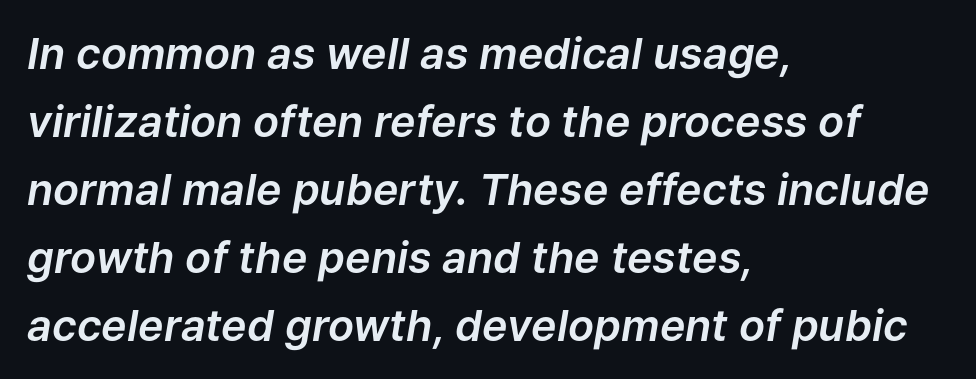
The passage is arranged the way most books set body copy — flush left. Varying glyph widths throughout — classic text-font behaviour. In terms of posture, this sample is oblique. Words appear dense and cohesive because spacing is normal.
